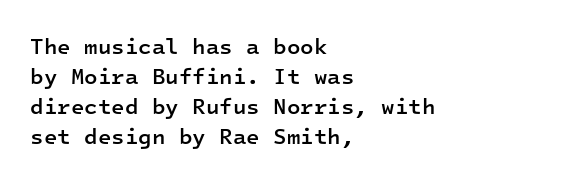
The rows are spaced the way most documents space them. Default kerning and tracking; the words read as compact shapes. Reading down the block, your eye returns to a fixed left position each line. The lettering stays uniformly vertical, giving the passage a roman look. Set as a demibold, roughly 600 on the weight scale.
